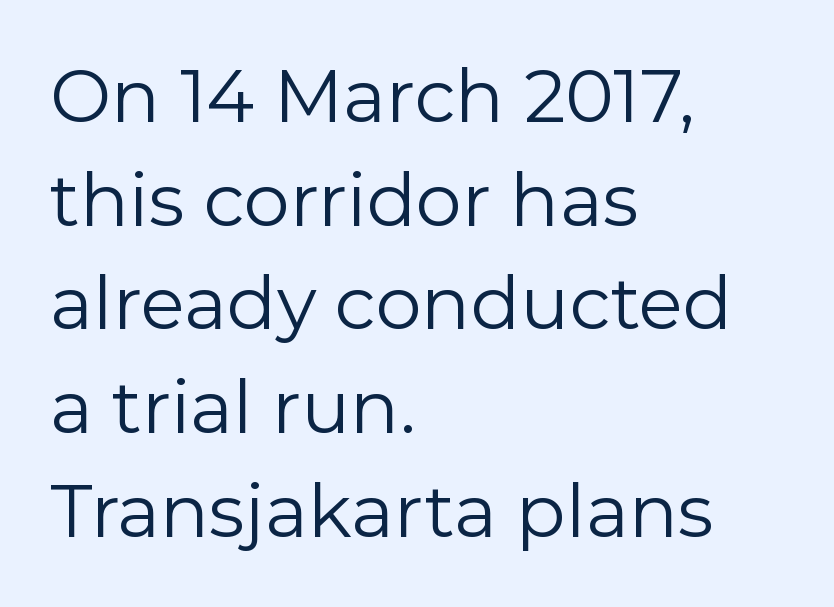
The image shows 73 px regular-weight sans-serif type, upright; set left-aligned, normal line spacing (1.42x), normal letter spacing, not underlined; low stroke contrast and a medium x-height.
